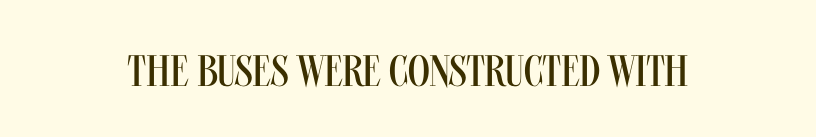
Q: Is the text bold? A: No.
Q: Is the text italic (slanted)? A: No, it is upright.
Q: Is the typeface a serif or a sans-serif typeface? A: Sans-serif.
Q: Is the text underlined? A: No.
Q: Is the spacing between letters normal or unusually wide? A: Normal.
Q: Width (condensed, normal, or wide)? A: Condensed.
Q: Stroke contrast? A: Medium.
Q: x-height? A: Large.
Q: Monospaced? A: No.
